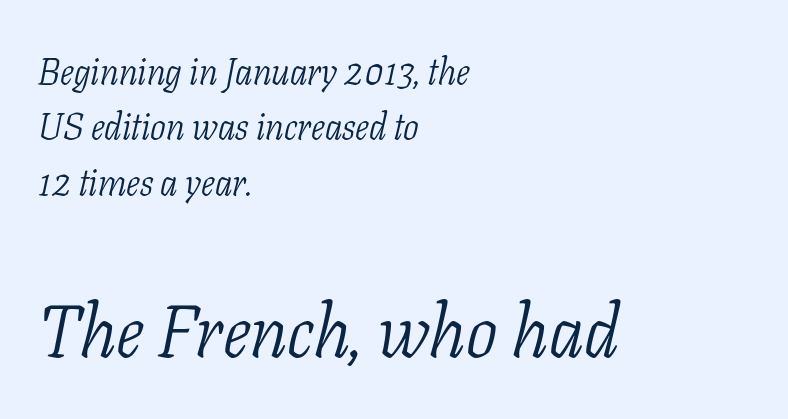
Q: Is the text bold? A: No.
Q: Is the text italic (slanted)? A: Yes, it leans right by about 11 degrees.
Q: Is the typeface a serif or a sans-serif typeface? A: Serif.
Q: Is the text underlined? A: No.
Q: How is the paragraph aligned? A: Left-aligned.
Q: Is the spacing between letters normal or unusually wide? A: Normal.
Q: Is the spacing between lines tight, normal or loose? A: Normal.
Q: Which block of text is set in a larger size, the first (top) or the second (bottom)? A: The second (bottom) one.
Q: Width (condensed, normal, or wide)? A: Condensed.
Q: Stroke contrast? A: Low.
Q: x-height? A: Medium.
Q: Monospaced? A: No.
